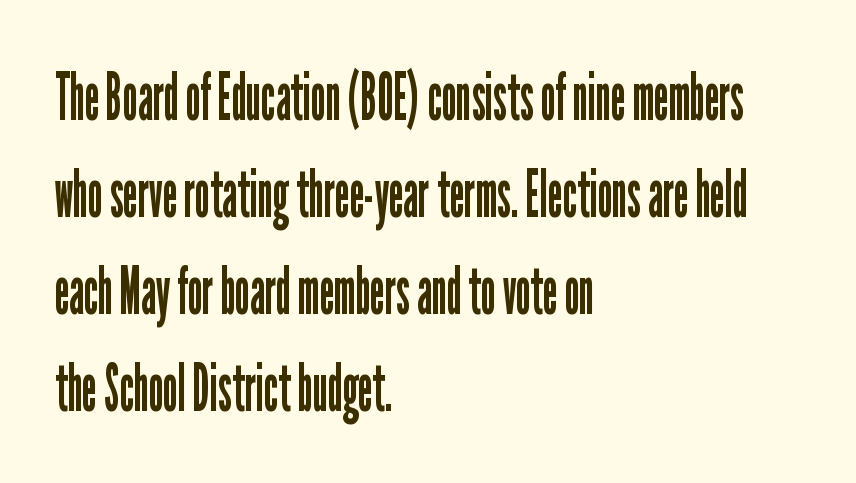
The image shows 67 px regular-weight, condensed sans-serif type, upright; set left-aligned, normal line spacing (1.45x), normal letter spacing, not underlined; low stroke contrast and a medium x-height.
